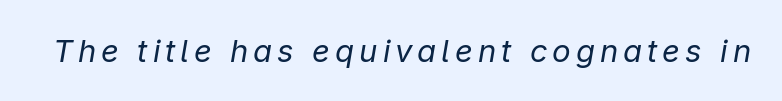
Q: Is the text bold? A: No.
Q: Is the text italic (slanted)? A: Yes, it leans right by about 9 degrees.
Q: Is the text underlined? A: No.
Q: Width (condensed, normal, or wide)? A: Normal.
Q: Stroke contrast? A: Low.
Q: x-height? A: Medium.
Q: Monospaced? A: No.
